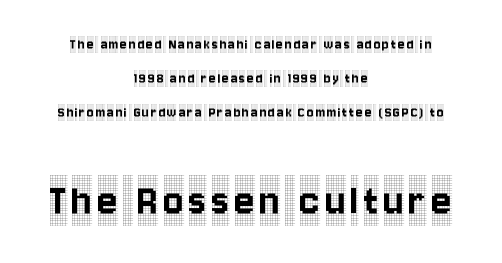
The letters stand upright; this is a roman face. Vertical spacing — loose. The words here are not underlined. Old-style or modern, the face here clearly has serifs. Which margin do the lines hug? Neither — every line sits in the middle.
